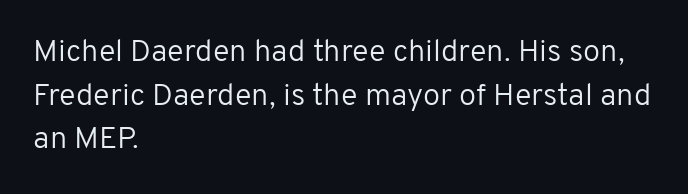
{"serif": "no", "italic": "no", "bold": "no", "weight": "regular", "width": "normal", "stroke_contrast": "low", "x_height": "medium", "monospaced": "no", "underline": "no", "align": "left", "line_spacing": "normal", "line_spacing_ratio": 1.41, "letter_spacing": "normal", "letter_spacing_em": 0.0, "glyph_px": 31}
